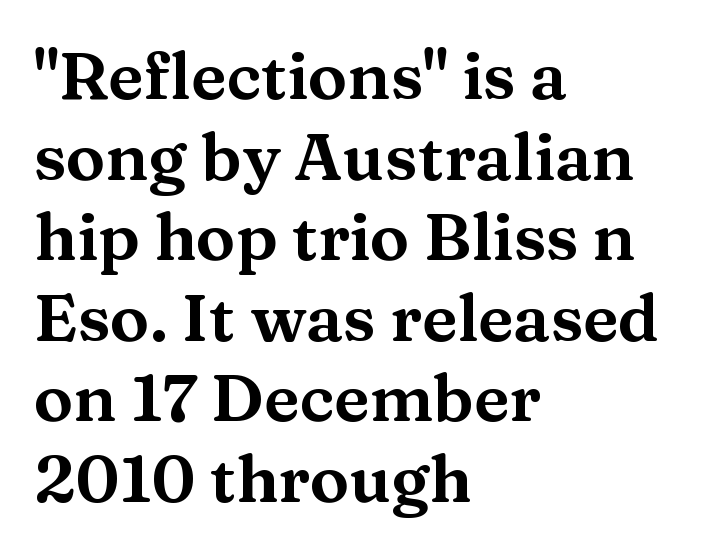
Q: Is the text italic (slanted)? A: No, it is upright.
Q: Is the typeface a serif or a sans-serif typeface? A: Serif.
Q: Is the text underlined? A: No.
Q: How is the paragraph aligned? A: Left-aligned.
Q: Is the spacing between letters normal or unusually wide? A: Normal.
Q: Width (condensed, normal, or wide)? A: Wide.
Q: Stroke contrast? A: Medium.
Q: x-height? A: Medium.
Q: Monospaced? A: No.
